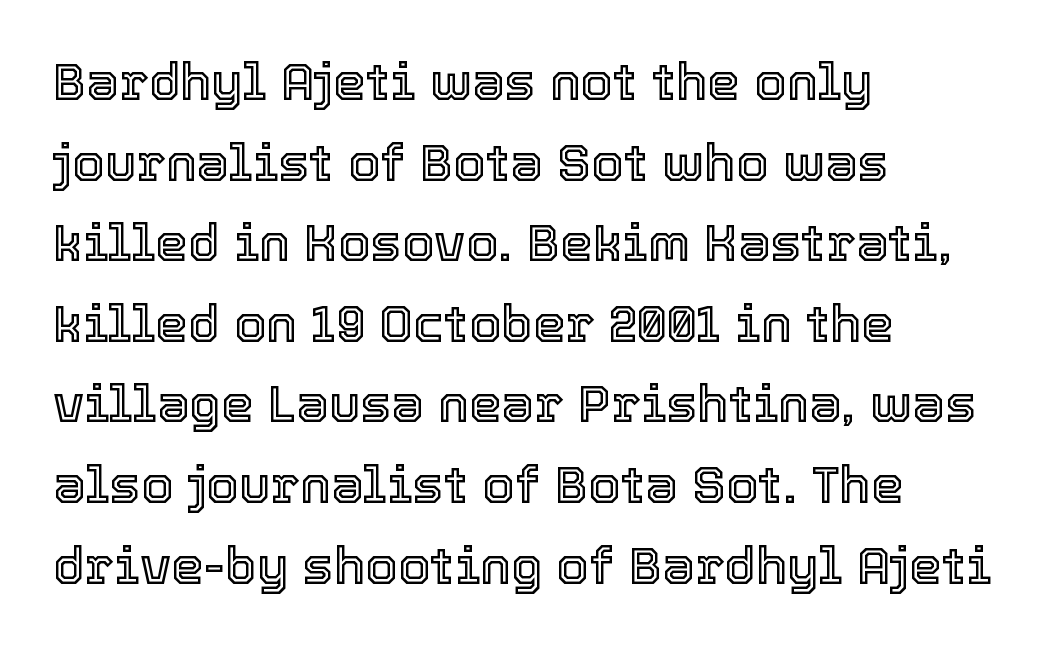
Casual observation: everything's shoved over to the left. The rows are spaced the way most documents space them. In terms of posture, this sample is upright. Does extra space separate the letters? No, they use regular spacing. The space directly below the letters is spotless. Think of a printed novel: that variable character pitch is what you see here.
